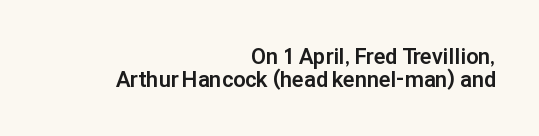
{"italic": "no", "bold": "yes", "underline": "no", "align": "right", "line_spacing": "tight", "line_spacing_ratio": 1.05, "letter_spacing": "normal", "letter_spacing_em": 0.0, "glyph_px": 22}
